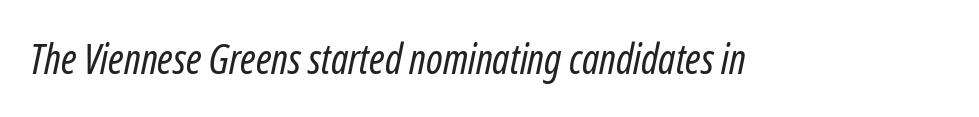
Q: Is the text bold? A: No.
Q: Is the text italic (slanted)? A: Yes, it leans right by about 12 degrees.
Q: Is the text underlined? A: No.
Q: Is the spacing between letters normal or unusually wide? A: Normal.
Q: Width (condensed, normal, or wide)? A: Condensed.
Q: Stroke contrast? A: Low.
Q: x-height? A: Medium.
Q: Monospaced? A: No.
